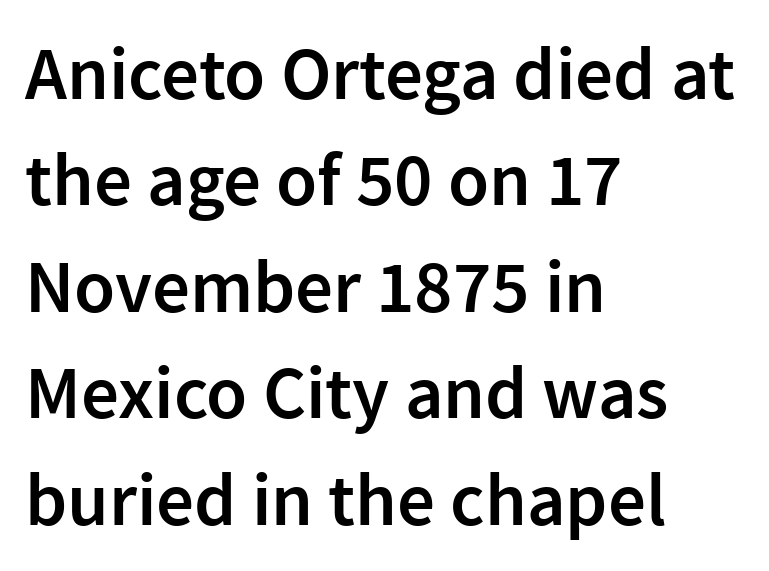
The image shows 75 px semibold sans-serif type, upright; set left-aligned, normal line spacing (1.42x), normal letter spacing, not underlined; a medium x-height.
